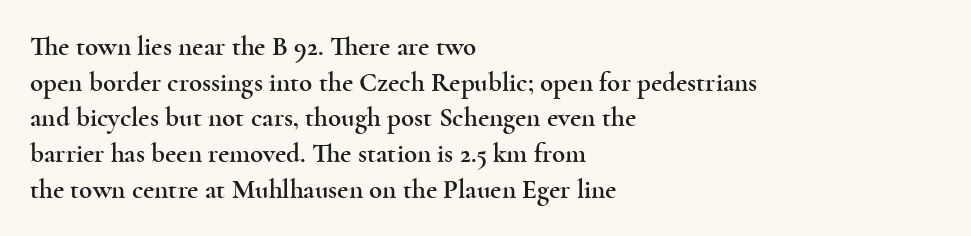
The image shows 27 px text type, upright; set left-aligned, normal line spacing (1.32x), normal letter spacing, not underlined.
